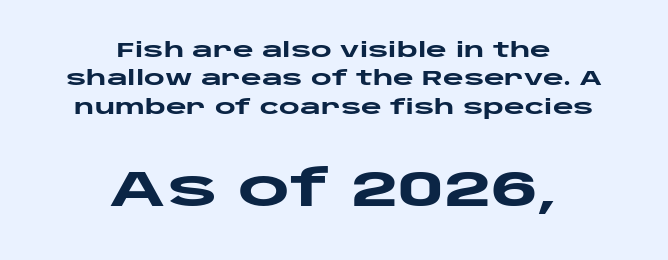
Q: Is the text bold? A: Yes.
Q: Is the text italic (slanted)? A: No, it is upright.
Q: Is the typeface a serif or a sans-serif typeface? A: Sans-serif.
Q: Is the text underlined? A: No.
Q: How is the paragraph aligned? A: Centered.
Q: Is the spacing between letters normal or unusually wide? A: Normal.
Q: Is the spacing between lines tight, normal or loose? A: Normal.
Q: Which block of text is set in a larger size, the first (top) or the second (bottom)? A: The second (bottom) one.
Q: Width (condensed, normal, or wide)? A: Wide.
Q: Stroke contrast? A: Low.
Q: x-height? A: Large.
Q: Monospaced? A: No.
